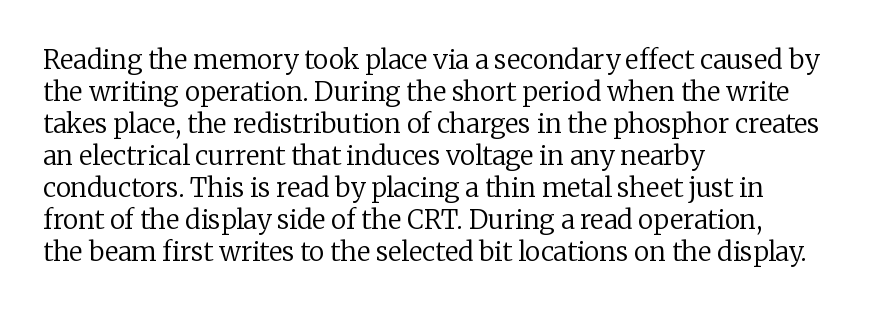
The image shows 26 px text type, upright; set left-aligned, line spacing 1.23x, normal letter spacing, not underlined.
